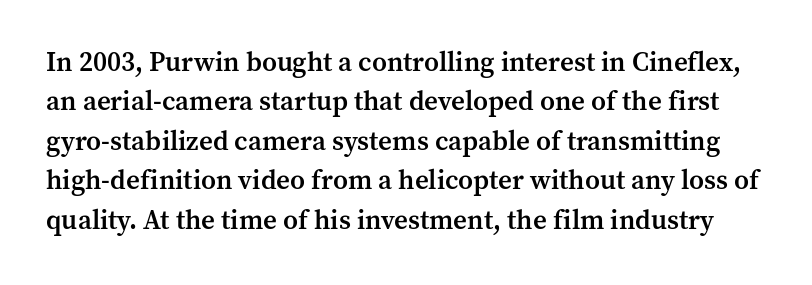
Q: Is the text bold? A: Semi-bold.
Q: Is the text italic (slanted)? A: No, it is upright.
Q: Is the text underlined? A: No.
Q: Is the spacing between letters normal or unusually wide? A: Normal.
Q: Is the spacing between lines tight, normal or loose? A: Normal.
